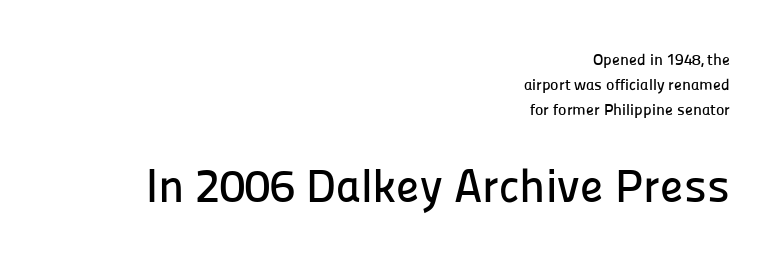
Do the characters align in a grid? No, the font is proportional. In CSS terms this would be text-align: right. Compare the two chunks: the lower has the greater cap height. Characters follow at the spacing the type designer built in.
